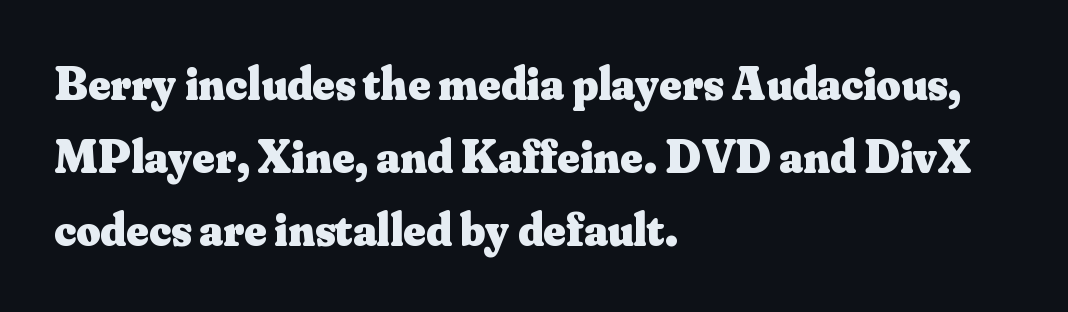
Is this a fixed-width face? No — the glyphs have proportional, varying widths. The letterforms sit shoulder to shoulder at normal distance. The lettering holds an erect, upright posture throughout. The leading is moderate, giving the passage an even texture. The gap between lines stays unmarked.
